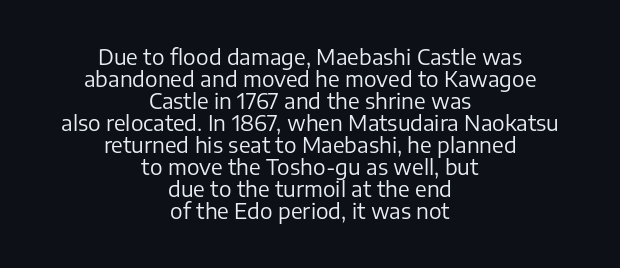
{"italic": "no", "bold": "no", "underline": "no", "align": "center", "line_spacing": "tight", "line_spacing_ratio": 1.05, "letter_spacing": "normal", "letter_spacing_em": 0.0, "glyph_px": 21}
